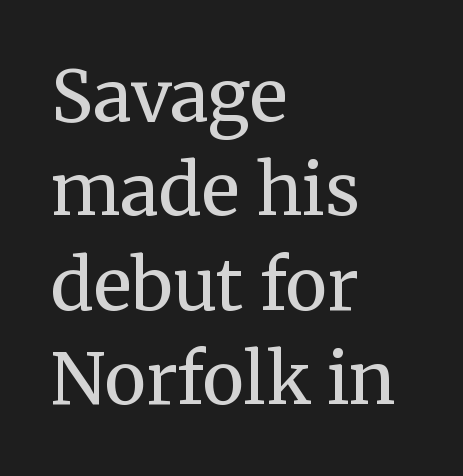
Q: Is the text bold? A: No.
Q: Is the text italic (slanted)? A: No, it is upright.
Q: Is the typeface a serif or a sans-serif typeface? A: Serif.
Q: Is the text underlined? A: No.
Q: How is the paragraph aligned? A: Left-aligned.
Q: Is the spacing between letters normal or unusually wide? A: Normal.
Q: Is the spacing between lines tight, normal or loose? A: Normal.
Q: Width (condensed, normal, or wide)? A: Normal.
Q: Stroke contrast? A: Medium.
Q: x-height? A: Medium.
Q: Monospaced? A: No.
